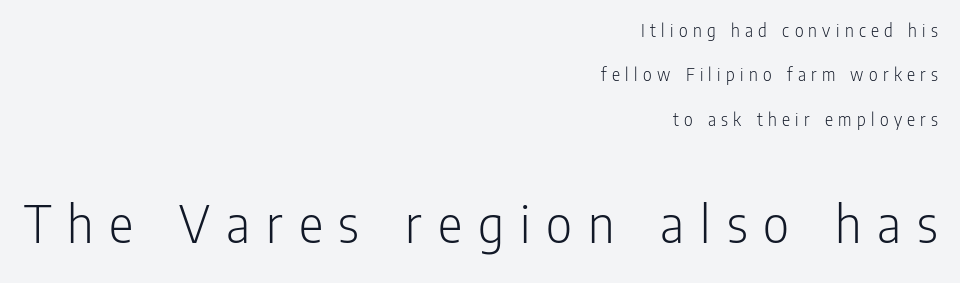
The image shows 57 px light, condensed sans-serif type, upright; set right-aligned, loose line spacing (2.33x), unusually wide letter spacing (+0.28 em), not underlined; the second (bottom) block is 3.0x larger; low stroke contrast and a medium x-height.
